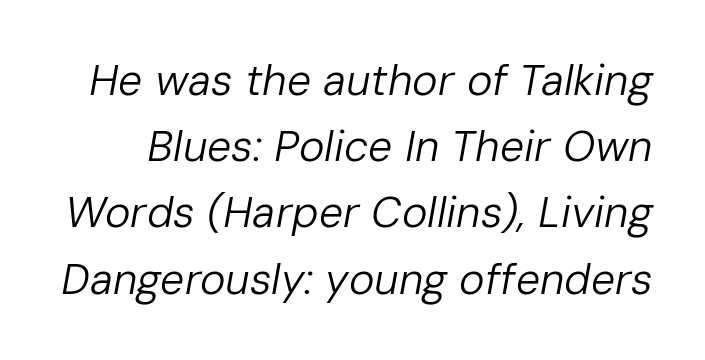
No word sits above an underline. Is this a fixed-width face? No — the glyphs have proportional, varying widths. The type is set solid horizontally, with unmodified tracking. The passage shown stacks its lines at a standard gap. The characters are drawn with everyday or finer stroke widths. Rendered with sloped, italic letterforms.
